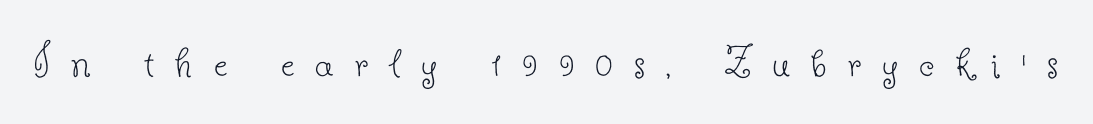
The letters carry serifs — small finishing strokes at the ends of their stems. The typeface has the unassuming heft of standard copy or less. Vertical strokes here are truly vertical. Each word looks stretched out because of the extra space between its letters. The zone under the glyphs is completely vacant. Do the characters align in a grid? No, the font is proportional.
